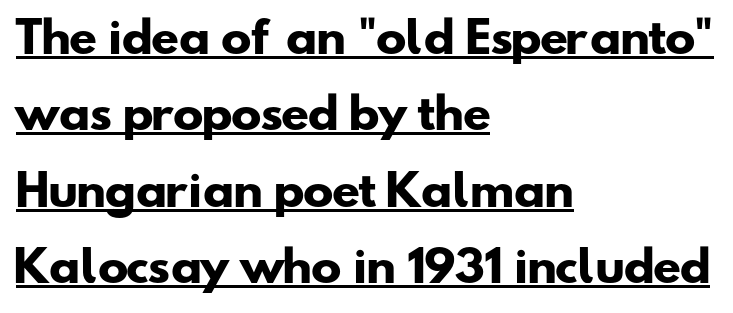
The image shows 41 px heavy, wide sans-serif type; set left-aligned, line spacing 1.86x, normal letter spacing, underlined; low stroke contrast and a small x-height.
